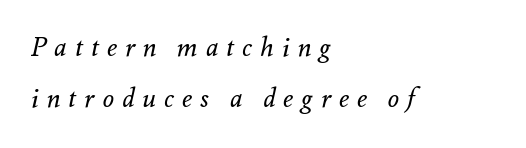
The image shows 26 px text type, italic (leaning right); set left-aligned, loose line spacing (1.98x), unusually wide letter spacing (+0.31 em), not underlined.
